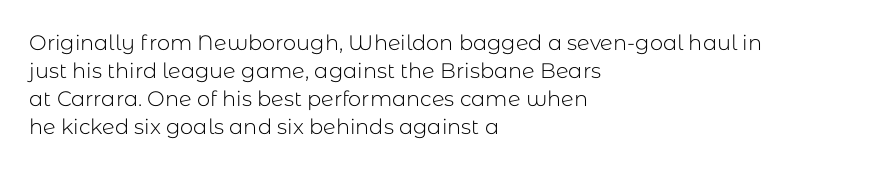
{"italic": "no", "bold": "no", "underline": "no", "align": "left", "line_spacing": "normal", "line_spacing_ratio": 1.34, "letter_spacing": "normal", "letter_spacing_em": 0.0, "glyph_px": 21}
